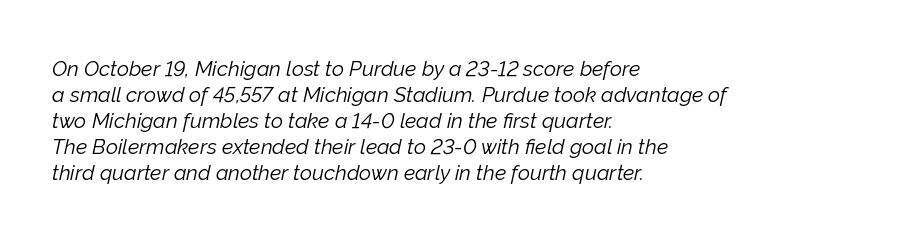
Q: Is the text bold? A: No.
Q: Is the text italic (slanted)? A: Yes, it leans right by about 12 degrees.
Q: Is the text underlined? A: No.
Q: How is the paragraph aligned? A: Left-aligned.
Q: Is the spacing between letters normal or unusually wide? A: Normal.
